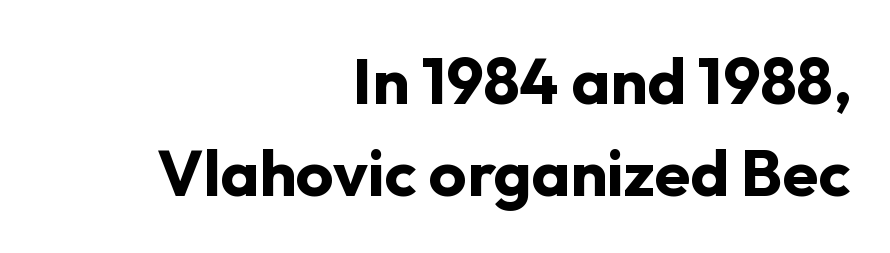
The image shows 65 px bold sans-serif type, upright; set right-aligned, normal line spacing (1.42x), normal letter spacing, not underlined; low stroke contrast and a medium x-height.
